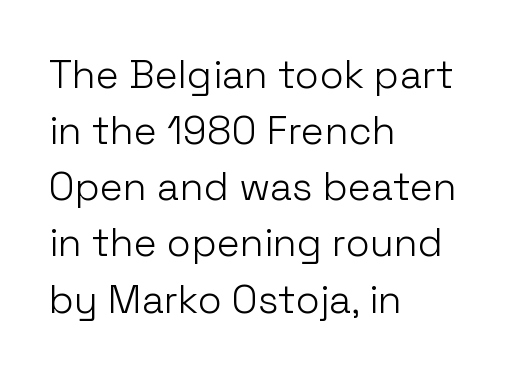
{"serif": "no", "italic": "no", "bold": "no", "weight": "light", "width": "normal", "stroke_contrast": "low", "x_height": "medium", "monospaced": "no", "underline": "no", "align": "left", "line_spacing": "normal", "line_spacing_ratio": 1.44, "letter_spacing": "normal", "letter_spacing_em": 0.0, "glyph_px": 39}
